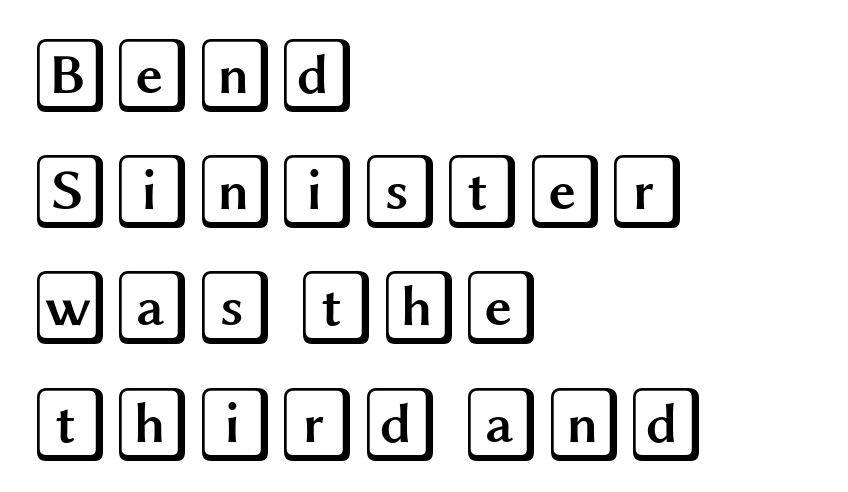
The image shows 75 px wide type, upright; set left-aligned, normal line spacing (1.55x), normal letter spacing, not underlined; a large x-height.
